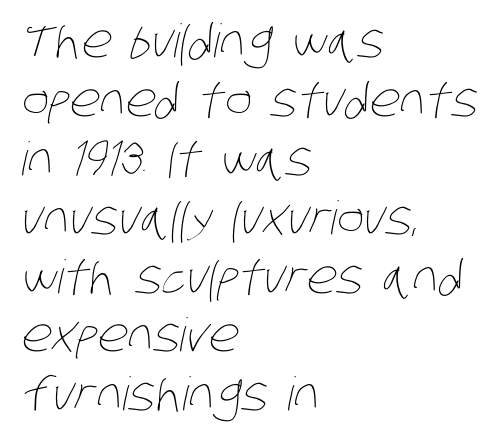
The image shows 46 px thin, condensed type; set left-aligned, normal line spacing (1.28x), normal letter spacing, not underlined; low stroke contrast and a large x-height.
